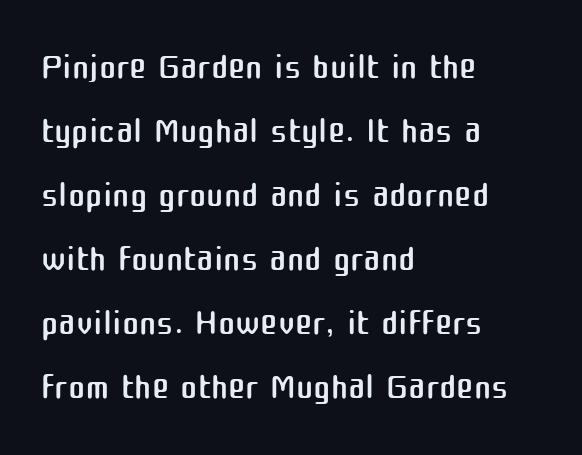
Q: Is the text bold? A: No.
Q: Is the text italic (slanted)? A: No, it is upright.
Q: Is the typeface a serif or a sans-serif typeface? A: Sans-serif.
Q: Is the text underlined? A: No.
Q: How is the paragraph aligned? A: Left-aligned.
Q: Is the spacing between letters normal or unusually wide? A: Normal.
Q: Width (condensed, normal, or wide)? A: Normal.
Q: Stroke contrast? A: Medium.
Q: x-height? A: Medium.
Q: Monospaced? A: No.
